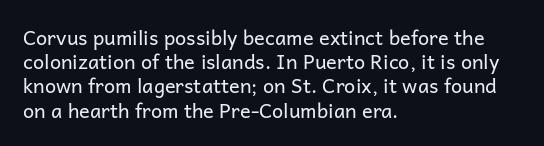
Q: Is the text bold? A: No.
Q: Is the text italic (slanted)? A: No, it is upright.
Q: Is the text underlined? A: No.
Q: How is the paragraph aligned? A: Left-aligned.
Q: Is the spacing between letters normal or unusually wide? A: Normal.
